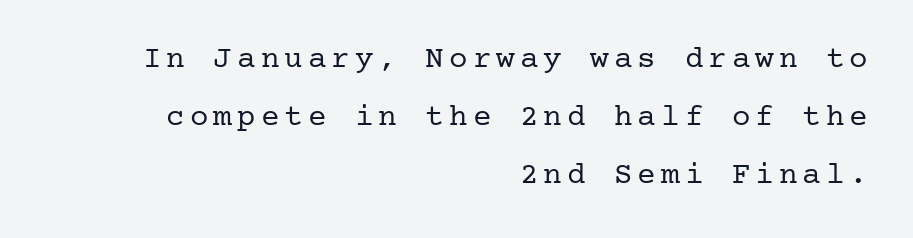
Q: Is the text bold? A: No.
Q: Is the text italic (slanted)? A: No, it is upright.
Q: Is the typeface a serif or a sans-serif typeface? A: Serif.
Q: Is the text underlined? A: No.
Q: How is the paragraph aligned? A: Right-aligned.
Q: Width (condensed, normal, or wide)? A: Normal.
Q: Stroke contrast? A: Low.
Q: x-height? A: Medium.
